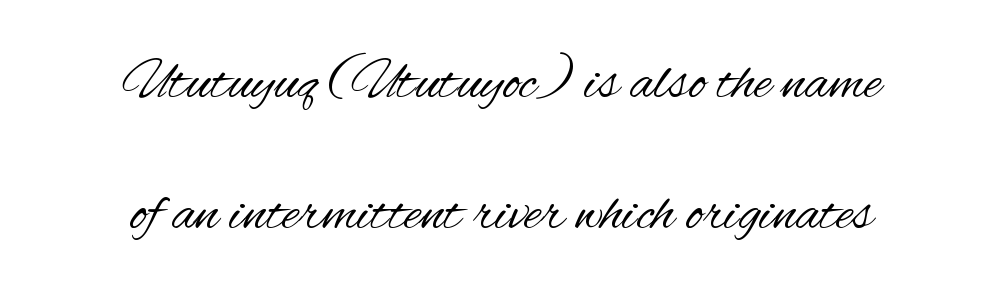
The image shows 58 px regular-weight, condensed sans-serif type; set centered, loose line spacing (2.26x), normal letter spacing, not underlined; medium stroke contrast and a small x-height.
